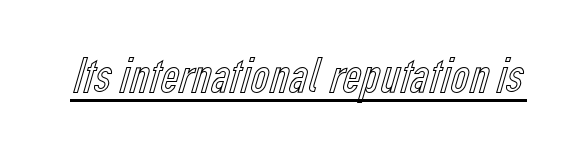
The face used here is proportionally spaced, like ordinary book or web type. Is the letter spacing exaggerated? No — it looks like the ordinary default. The lettering is marked with a stroke running underneath it.
